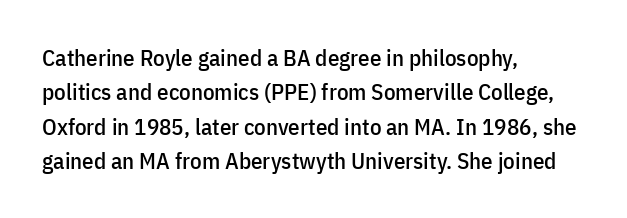
The image shows 23 px text type, upright; set left-aligned, normal line spacing (1.49x), normal letter spacing, not underlined.
